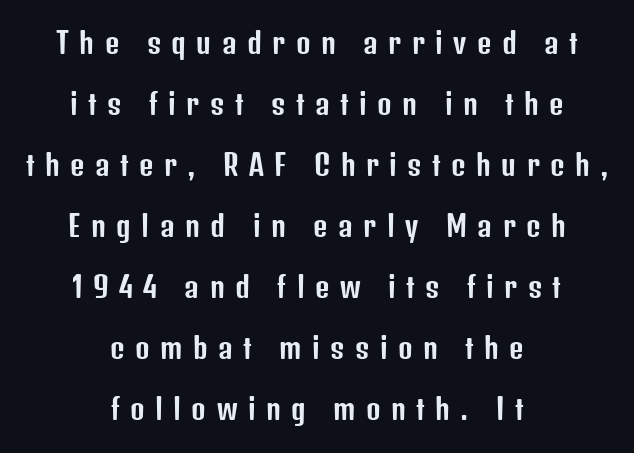
Q: Is the text italic (slanted)? A: No, it is upright.
Q: Is the typeface a serif or a sans-serif typeface? A: Sans-serif.
Q: Is the text underlined? A: No.
Q: How is the paragraph aligned? A: Centered.
Q: Is the spacing between letters normal or unusually wide? A: Unusually wide.
Q: Is the spacing between lines tight, normal or loose? A: Loose.
Q: Width (condensed, normal, or wide)? A: Condensed.
Q: Stroke contrast? A: Low.
Q: x-height? A: Medium.
Q: Monospaced? A: No.
